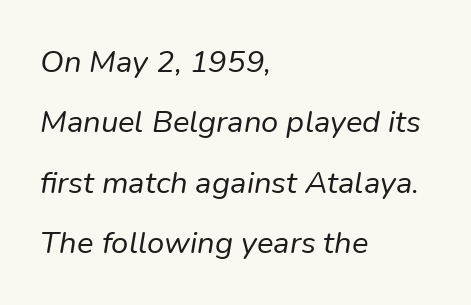
The letters sit at their default tracking, neither squeezed nor spread. Anything drawn beneath the words? Only blank space. Every character sits at an angle, as italics do. Successive baselines arrive slowly, with a big drop between each. You could not count columns in this text — the font is proportionally spaced. Is the stroke heavy? The answer is a plain regular-or-lighter.
